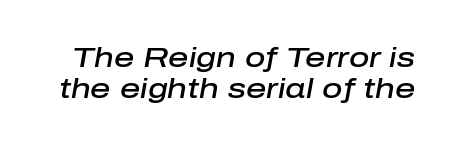
{"italic": "yes", "lean": "right", "slant_degrees": 10, "bold": "semi", "weight": "semibold", "width": "normal", "stroke_contrast": "low", "x_height": "medium", "monospaced": "no", "underline": "no", "line_spacing": "tight", "line_spacing_ratio": 1.09, "letter_spacing": "normal", "letter_spacing_em": 0.0, "glyph_px": 28}
